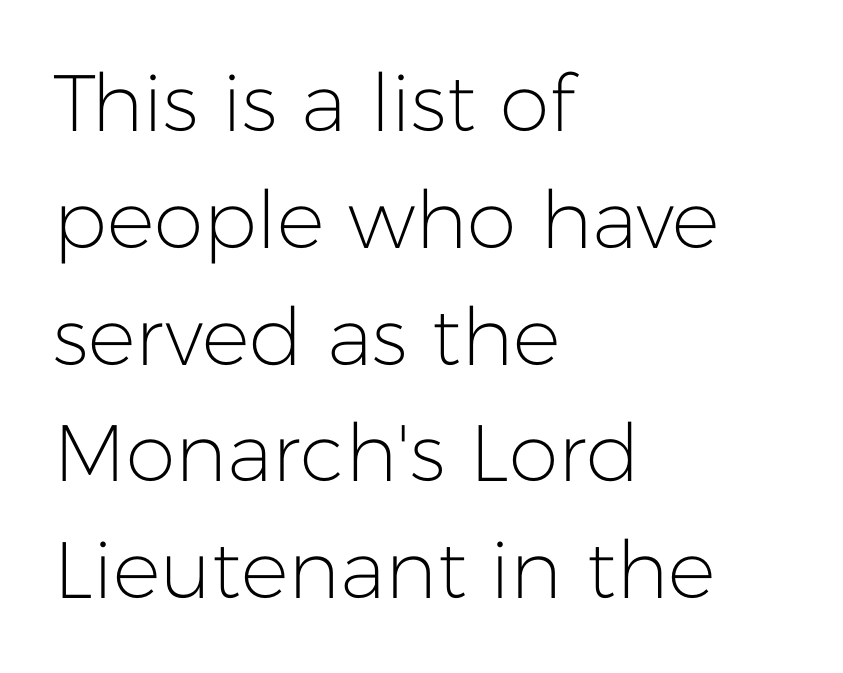
The image shows 80 px light sans-serif type, upright; set left-aligned, normal line spacing (1.46x), normal letter spacing, not underlined; low stroke contrast and a medium x-height.
